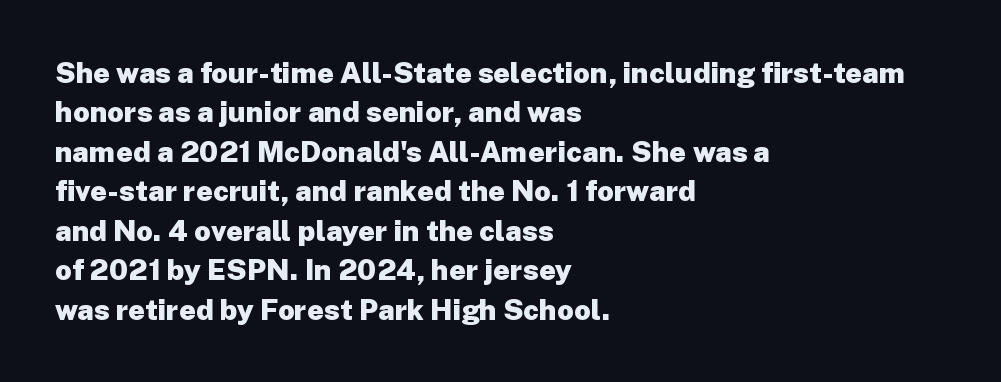
The lines sit at an ordinary, default distance from one another. Is there any slant? The stems are plumb. The space beneath each line is pristine and unruled. These words are printed bold, with thick strokes throughout. Letterform terminals end flat and unadorned throughout the passage. Looks like regular typesetting: each glyph gets only the width it needs.
